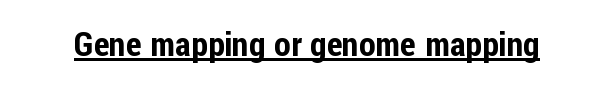
Q: Is the text italic (slanted)? A: No, it is upright.
Q: Is the typeface a serif or a sans-serif typeface? A: Sans-serif.
Q: Is the text underlined? A: Yes.
Q: Is the spacing between letters normal or unusually wide? A: Normal.
Q: Width (condensed, normal, or wide)? A: Condensed.
Q: Stroke contrast? A: Low.
Q: x-height? A: Medium.
Q: Monospaced? A: No.
